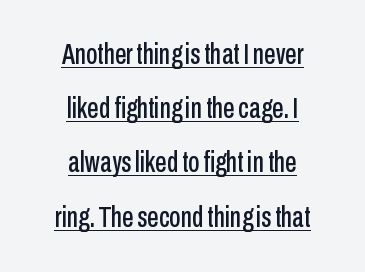
Standard letterfit; no display-style spreading of the glyphs. The typesetter has applied underlining to the passage shown. Nope, not italic — everything's standing straight. The face used here is a sans, in the tradition of grotesques and geometrics. These lines are rendered in a variable-pitch font.
